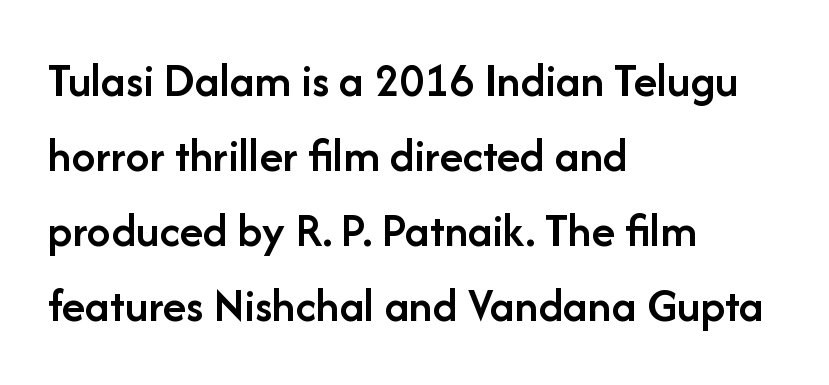
{"serif": "no", "italic": "no", "bold": "semi", "weight": "semibold", "width": "normal", "stroke_contrast": "low", "x_height": "medium", "monospaced": "no", "underline": "no", "align": "left", "line_spacing": "normal", "line_spacing_ratio": 1.56, "letter_spacing": "normal", "letter_spacing_em": 0.0, "glyph_px": 48}
